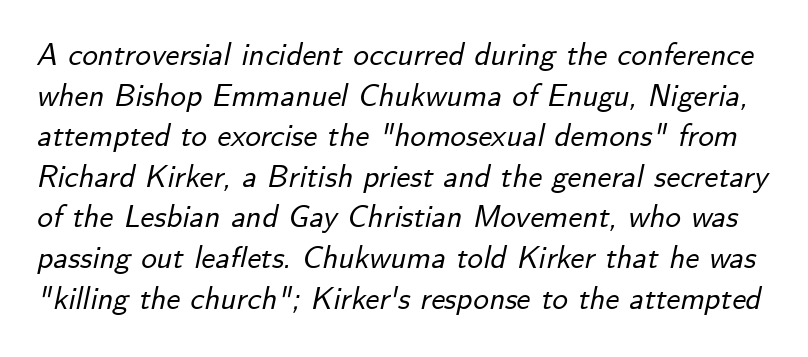
Tracking here is standard; glyphs follow each other at the usual distance. Think of a printed novel: that variable character pitch is what you see here. Normally led — the rows are evenly, conventionally spaced. Underlining? Definitely not there.
